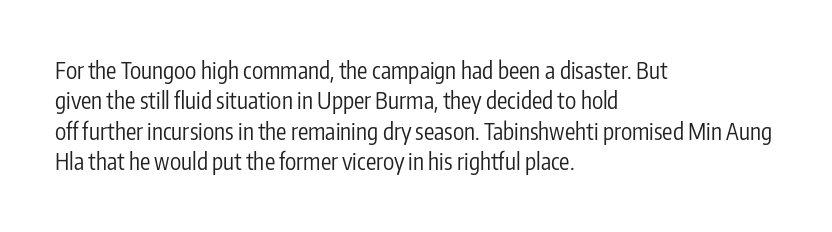
The image shows 23 px text type, upright; set left-aligned, normal line spacing (1.32x), normal letter spacing, not underlined.
